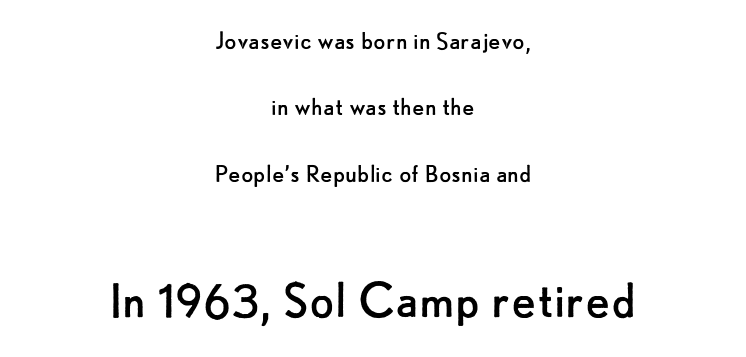
The image shows 57 px regular-weight sans-serif type, upright; set centered, loose line spacing (2.37x), normal letter spacing, not underlined; the second (bottom) block is 2.04x larger; low stroke contrast and a small x-height.
